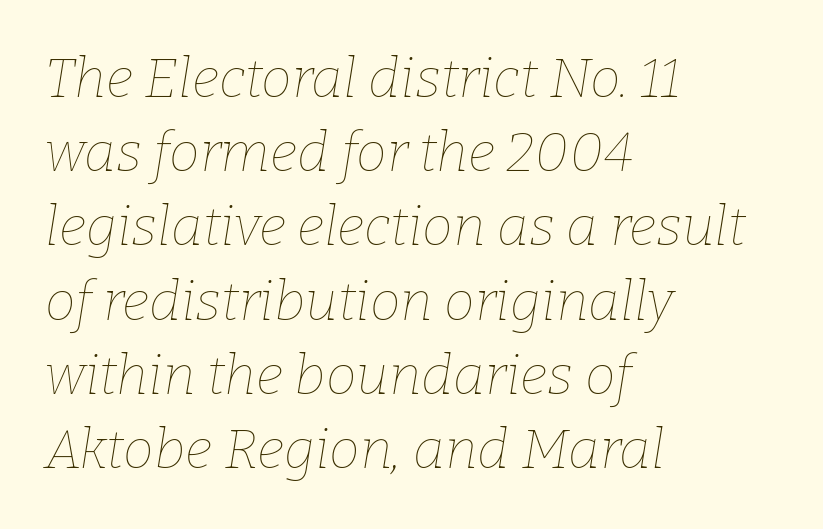
Visually the block forms a straight wall on the left and a jagged coastline on the right. Decoration check: the copy has no underline. The letters advance in unequal steps, a hallmark of proportional type. Is the type heavy? It reads as light-to-regular instead. Nobody touched the tracking dial on this one.
